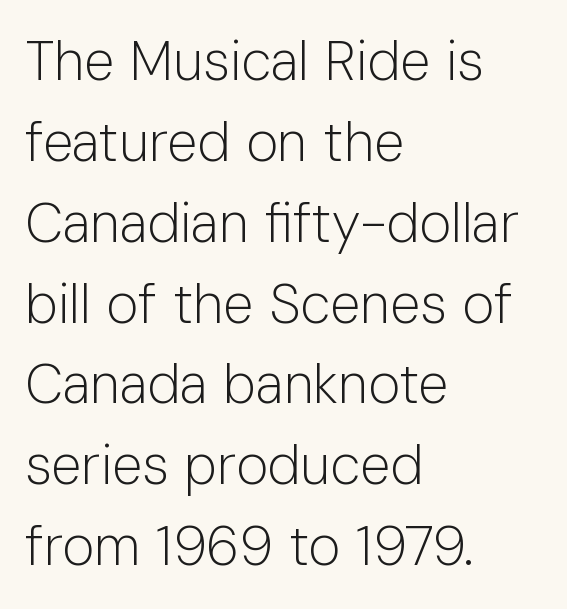
Glyph-to-glyph distance matches everyday printed text. This rendering features lettering with no underline. The passage shown stacks its lines at a standard gap. The typeface has the unassuming heft of standard copy or less. The letters stand upright; this is a roman face.
